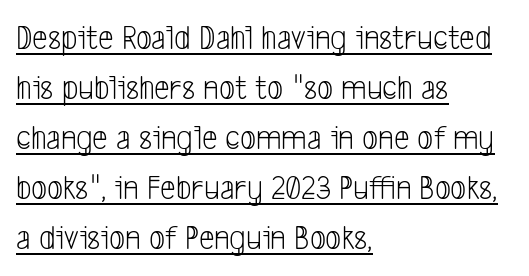
{"serif": "no", "bold": "no", "weight": "light", "width": "condensed", "stroke_contrast": "low", "x_height": "medium", "monospaced": "no", "underline": "yes", "align": "left", "line_spacing": "normal", "line_spacing_ratio": 1.43, "letter_spacing": "normal", "letter_spacing_em": 0.0, "glyph_px": 35}
